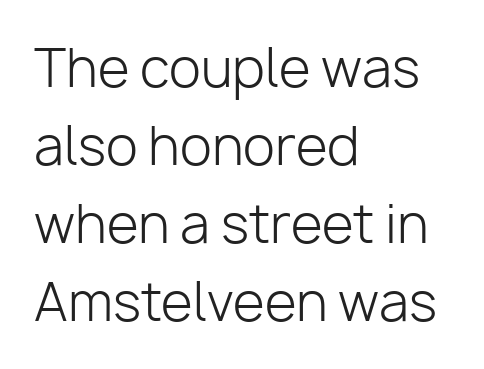
{"serif": "no", "italic": "no", "bold": "no", "weight": "light", "width": "normal", "stroke_contrast": "low", "x_height": "medium", "monospaced": "no", "underline": "no", "align": "left", "line_spacing": "normal", "line_spacing_ratio": 1.5, "letter_spacing": "normal", "letter_spacing_em": 0.0, "glyph_px": 52}
